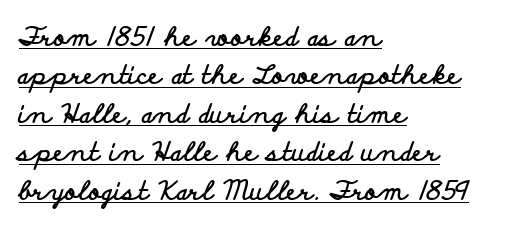
The image shows 26 px bold type; set left-aligned, normal line spacing (1.48x), normal letter spacing, underlined.
